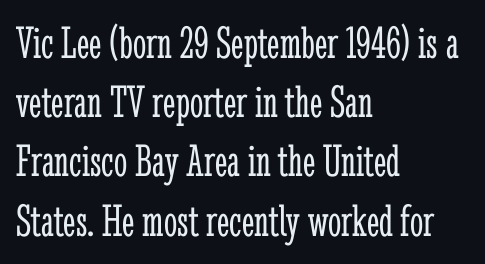
Q: Is the text bold? A: No.
Q: Is the text italic (slanted)? A: No, it is upright.
Q: Is the typeface a serif or a sans-serif typeface? A: Serif.
Q: Is the text underlined? A: No.
Q: How is the paragraph aligned? A: Left-aligned.
Q: Is the spacing between letters normal or unusually wide? A: Normal.
Q: Is the spacing between lines tight, normal or loose? A: Normal.
Q: Width (condensed, normal, or wide)? A: Condensed.
Q: Stroke contrast? A: Low.
Q: x-height? A: Medium.
Q: Monospaced? A: No.
